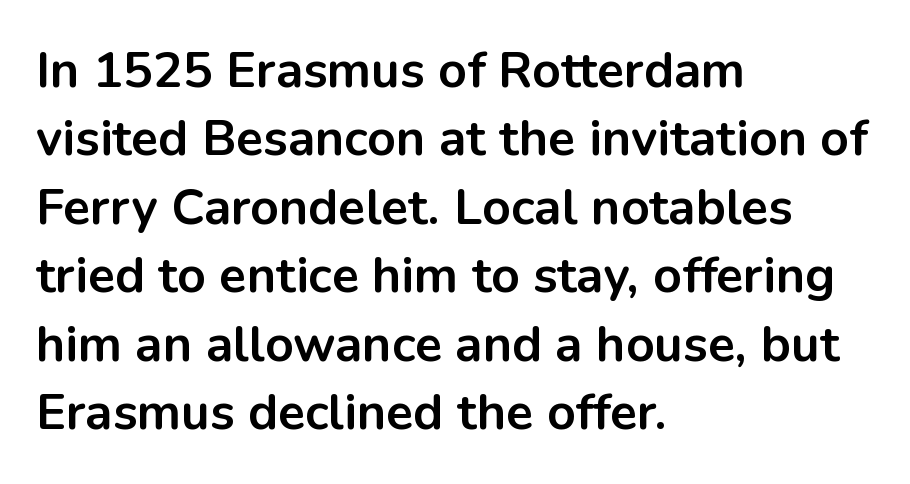
Q: Is the text bold? A: Yes.
Q: Is the text italic (slanted)? A: No, it is upright.
Q: Is the typeface a serif or a sans-serif typeface? A: Sans-serif.
Q: Is the text underlined? A: No.
Q: How is the paragraph aligned? A: Left-aligned.
Q: Is the spacing between letters normal or unusually wide? A: Normal.
Q: Is the spacing between lines tight, normal or loose? A: Normal.
Q: Width (condensed, normal, or wide)? A: Normal.
Q: Stroke contrast? A: Low.
Q: x-height? A: Medium.
Q: Monospaced? A: No.
